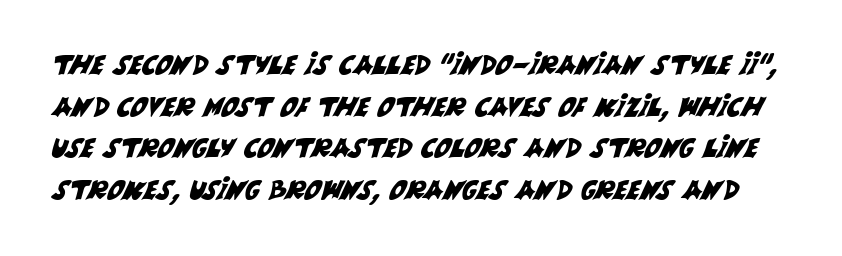
{"underline": "no", "line_spacing": "normal", "line_spacing_ratio": 1.6, "letter_spacing": "normal", "letter_spacing_em": 0.0, "glyph_px": 26}
